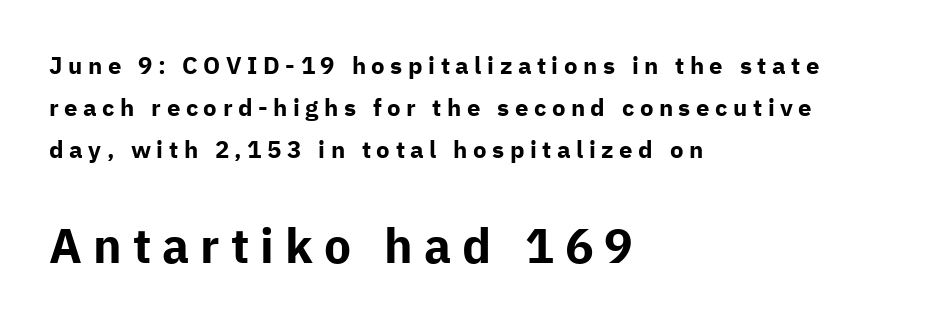
{"serif": "no", "italic": "no", "bold": "yes", "weight": "bold", "width": "normal", "stroke_contrast": "low", "x_height": "medium", "monospaced": "no", "underline": "no", "align": "left", "line_spacing_ratio": 1.74, "letter_spacing": "wide", "letter_spacing_em": 0.23, "larger_block": "second", "size_ratio": 2.0, "glyph_px": 48}
